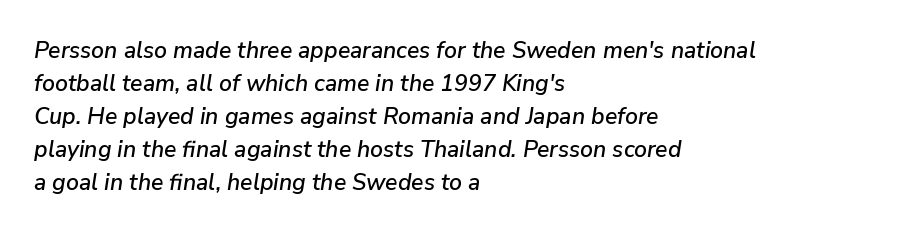
{"italic": "yes", "lean": "right", "slant_degrees": 9, "underline": "no", "align": "left", "line_spacing": "normal", "line_spacing_ratio": 1.43, "letter_spacing": "normal", "letter_spacing_em": 0.0, "glyph_px": 23}
